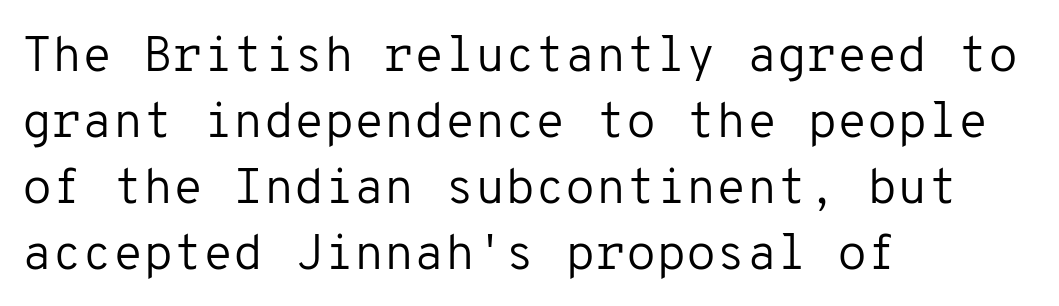
The string is rendered with underlining switched off. The type sits square on the baseline with zero lean. The face used here is a sans, in the tradition of grotesques and geometrics. Looks like terminal output: every glyph gets an equal slot. The paragraph has a hard left edge and a soft right edge. Regarding leading, the lines here are spaced in the standard way.
